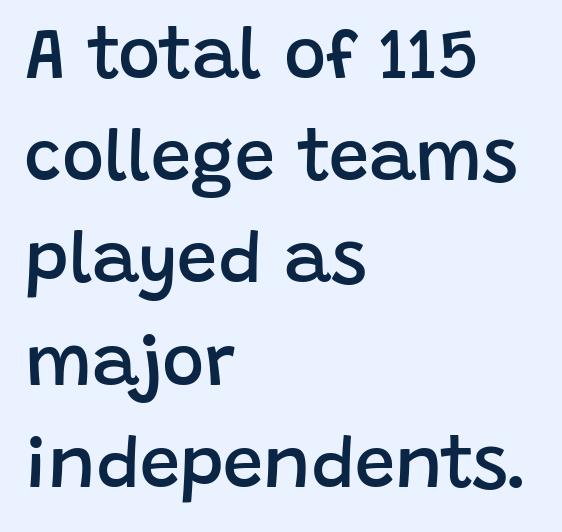
{"serif": "no", "italic": "no", "bold": "semi", "weight": "semibold", "width": "normal", "stroke_contrast": "low", "x_height": "large", "monospaced": "no", "underline": "no", "align": "left", "line_spacing": "normal", "line_spacing_ratio": 1.42, "letter_spacing": "normal", "letter_spacing_em": 0.0, "glyph_px": 72}
